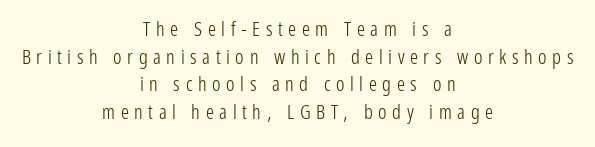
Q: Is the text bold? A: No.
Q: Is the text italic (slanted)? A: No, it is upright.
Q: Is the text underlined? A: No.
Q: How is the paragraph aligned? A: Centered.
Q: Is the spacing between letters normal or unusually wide? A: Unusually wide.
Q: Is the spacing between lines tight, normal or loose? A: Normal.
